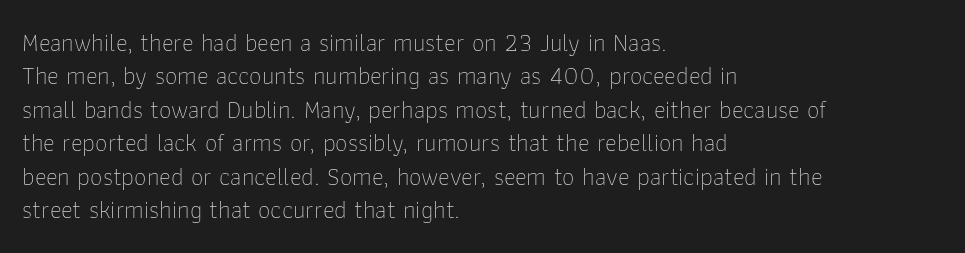
The image shows 25 px text type, upright; set left-aligned, normal line spacing (1.34x), normal letter spacing, not underlined.
